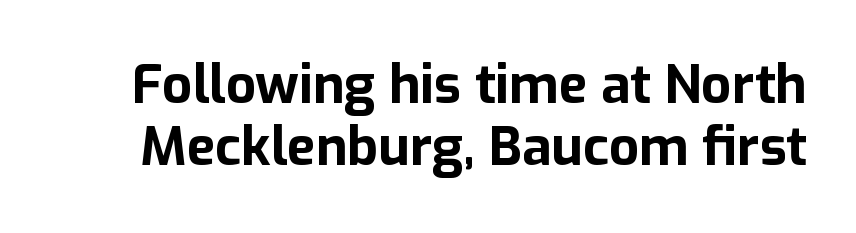
The image shows 53 px bold sans-serif type, upright; set line spacing 1.17x, normal letter spacing, not underlined; low stroke contrast and a medium x-height.
